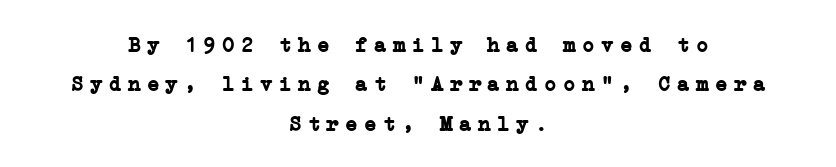
The image shows 21 px bold type, upright; set centered, line spacing 1.88x, unusually wide letter spacing (+0.3 em), not underlined.
